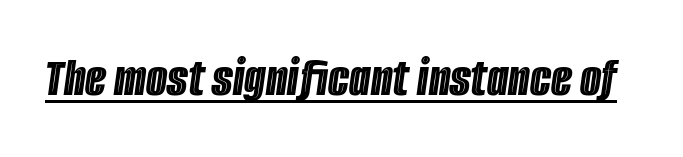
The rendering uses the underline text-decoration. If you drew a line through each stem, it would be angled. Looks like regular typesetting: each glyph gets only the width it needs. Look at the tracking — it's just the regular setting, nothing added.
